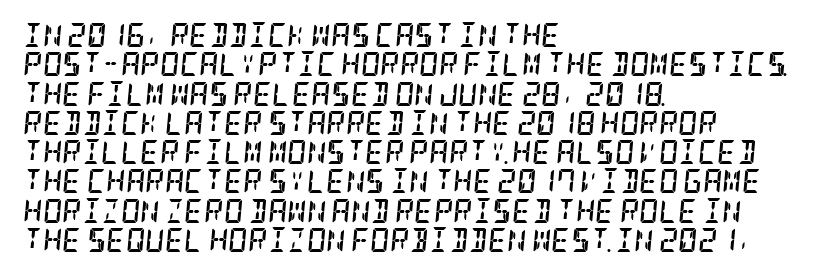
{"italic": "yes", "lean": "right", "slant_degrees": 5, "bold": "yes", "underline": "no", "align": "left", "line_spacing_ratio": 1.22, "letter_spacing": "normal", "letter_spacing_em": 0.0, "glyph_px": 24}
